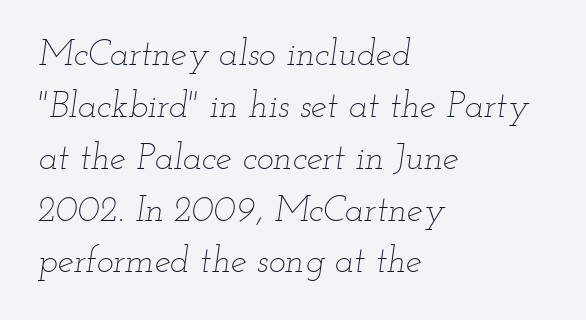
Q: Is the text bold? A: No.
Q: Is the text italic (slanted)? A: Yes, it leans right by about 12 degrees.
Q: Is the text underlined? A: No.
Q: How is the paragraph aligned? A: Left-aligned.
Q: Is the spacing between letters normal or unusually wide? A: Normal.
Q: Is the spacing between lines tight, normal or loose? A: Normal.
Q: Width (condensed, normal, or wide)? A: Wide.
Q: Stroke contrast? A: Low.
Q: x-height? A: Small.
Q: Monospaced? A: No.
